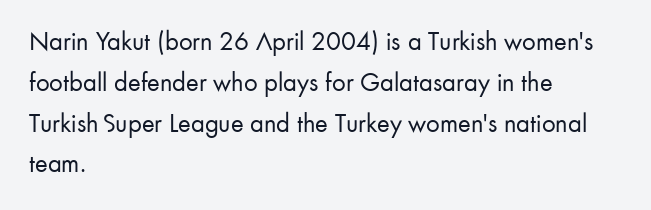
The passage shown stacks its lines at a standard gap. Plain, unruled lines of type. Summary of weight: not heavy and not bold. The rendering keeps characters at their native spacing. Notice how the stems are strictly vertical — no italics here.
